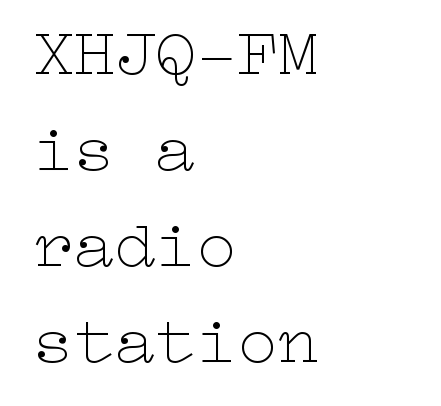
{"italic": "no", "bold": "no", "weight": "thin", "width": "wide", "stroke_contrast": "low", "x_height": "medium", "underline": "no", "align": "left", "line_spacing": "normal", "line_spacing_ratio": 1.41, "letter_spacing": "normal", "letter_spacing_em": 0.0, "glyph_px": 68}
